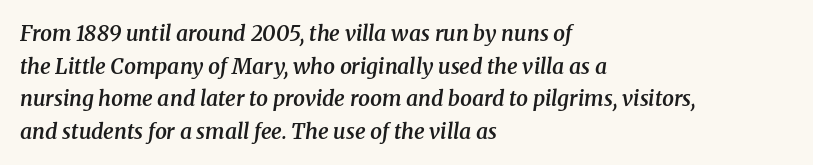
Q: Is the text bold? A: Semi-bold.
Q: Is the text italic (slanted)? A: Yes, it leans right by about 8 degrees.
Q: Is the text underlined? A: No.
Q: How is the paragraph aligned? A: Left-aligned.
Q: Is the spacing between letters normal or unusually wide? A: Normal.
Q: Is the spacing between lines tight, normal or loose? A: Normal.
